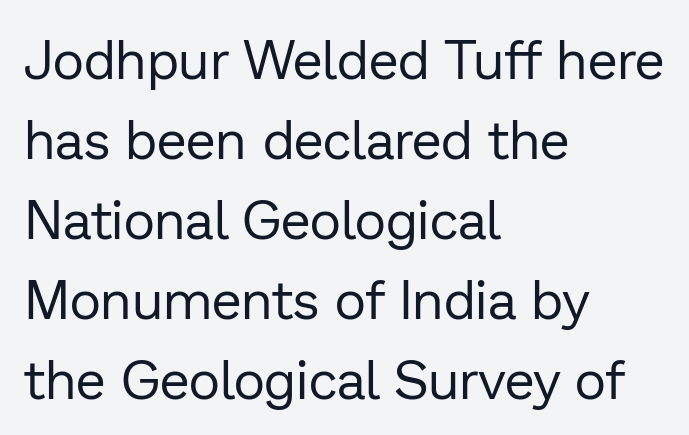
{"serif": "no", "italic": "no", "bold": "no", "weight": "regular", "width": "normal", "stroke_contrast": "low", "x_height": "medium", "monospaced": "no", "underline": "no", "align": "left", "line_spacing": "normal", "line_spacing_ratio": 1.48, "letter_spacing": "normal", "letter_spacing_em": 0.0, "glyph_px": 54}
